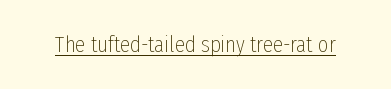
Students, observe the line beneath the letters — that is underlining. You can tell it's not italic because the verticals are truly vertical. Stems here are at most as thick as an everyday book face. Between one letter and the next there's only the usual sliver of space.
